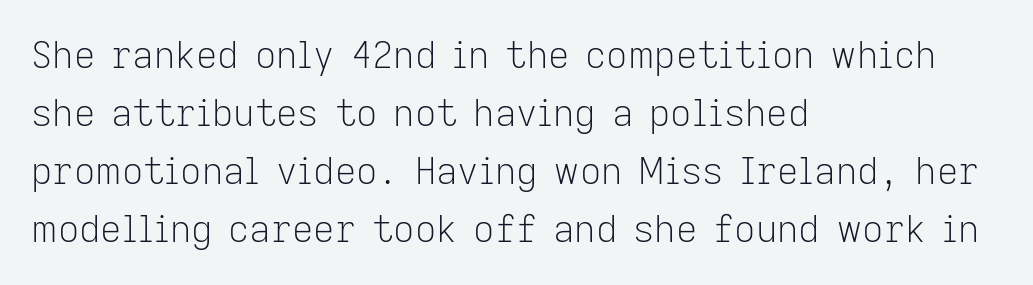
Q: Is the text bold? A: No.
Q: Is the text italic (slanted)? A: No, it is upright.
Q: Is the typeface a serif or a sans-serif typeface? A: Sans-serif.
Q: Is the text underlined? A: No.
Q: How is the paragraph aligned? A: Left-aligned.
Q: Is the spacing between letters normal or unusually wide? A: Normal.
Q: Is the spacing between lines tight, normal or loose? A: Normal.
Q: Width (condensed, normal, or wide)? A: Normal.
Q: Stroke contrast? A: Low.
Q: x-height? A: Medium.
Q: Monospaced? A: No.
